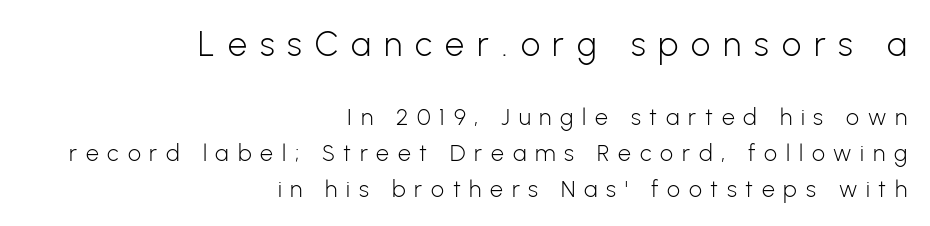
The image shows 34 px light sans-serif type, upright; set right-aligned, normal line spacing (1.56x), unusually wide letter spacing (+0.38 em), not underlined; the first (top) block is 1.48x larger; low stroke contrast and a medium x-height.
